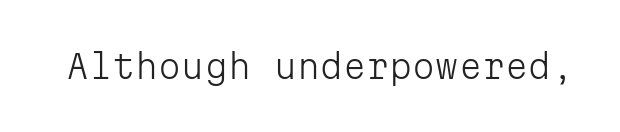
{"serif": "no", "italic": "no", "bold": "no", "weight": "light", "width": "normal", "stroke_contrast": "low", "x_height": "medium", "monospaced": "yes", "underline": "no", "letter_spacing": "normal", "letter_spacing_em": 0.0, "glyph_px": 33}
